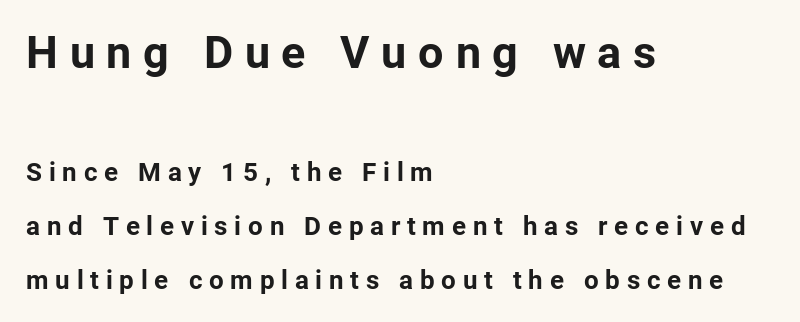
Q: Is the text bold? A: Yes.
Q: Is the text italic (slanted)? A: No, it is upright.
Q: Is the typeface a serif or a sans-serif typeface? A: Sans-serif.
Q: Is the text underlined? A: No.
Q: How is the paragraph aligned? A: Left-aligned.
Q: Is the spacing between letters normal or unusually wide? A: Unusually wide.
Q: Is the spacing between lines tight, normal or loose? A: Loose.
Q: Which block of text is set in a larger size, the first (top) or the second (bottom)? A: The first (top) one.
Q: Width (condensed, normal, or wide)? A: Normal.
Q: Stroke contrast? A: Low.
Q: x-height? A: Medium.
Q: Monospaced? A: No.
